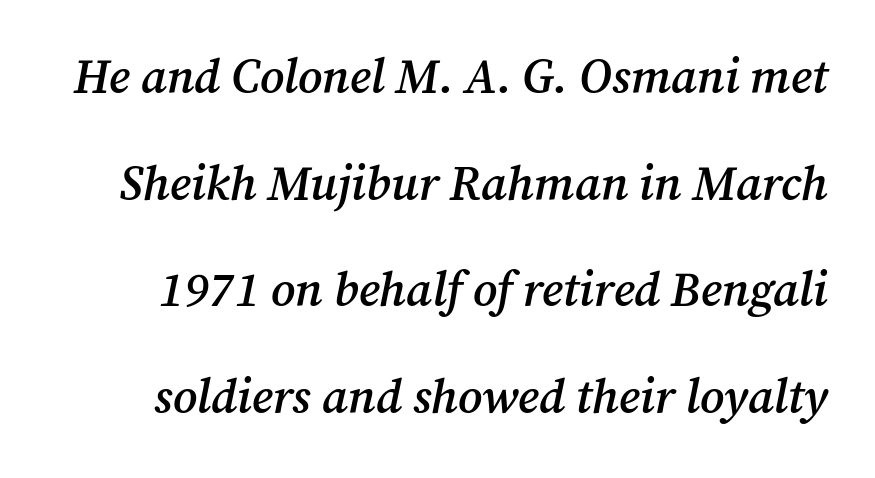
Q: Is the text bold? A: Semi-bold.
Q: Is the text italic (slanted)? A: Yes, it leans right by about 12 degrees.
Q: Is the typeface a serif or a sans-serif typeface? A: Serif.
Q: Is the text underlined? A: No.
Q: Is the spacing between letters normal or unusually wide? A: Normal.
Q: Is the spacing between lines tight, normal or loose? A: Loose.
Q: Width (condensed, normal, or wide)? A: Normal.
Q: Stroke contrast? A: Medium.
Q: x-height? A: Medium.
Q: Monospaced? A: No.
